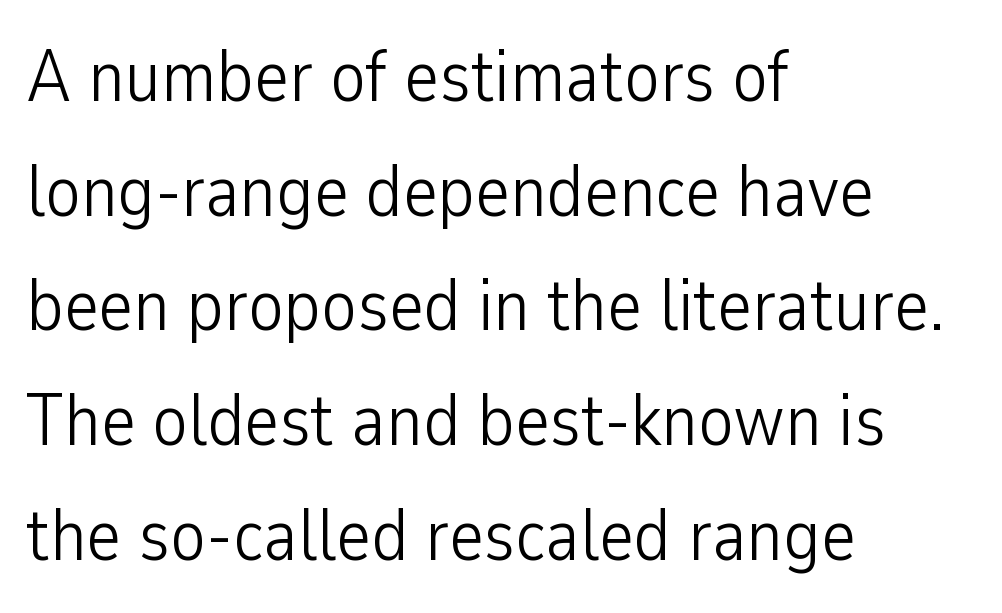
Plain, unruled lines of type. The font's upright variant was chosen for this text. Each word holds together tightly as a unit, with standard inter-letter gaps. Summary of weight: not heavy and not bold.
